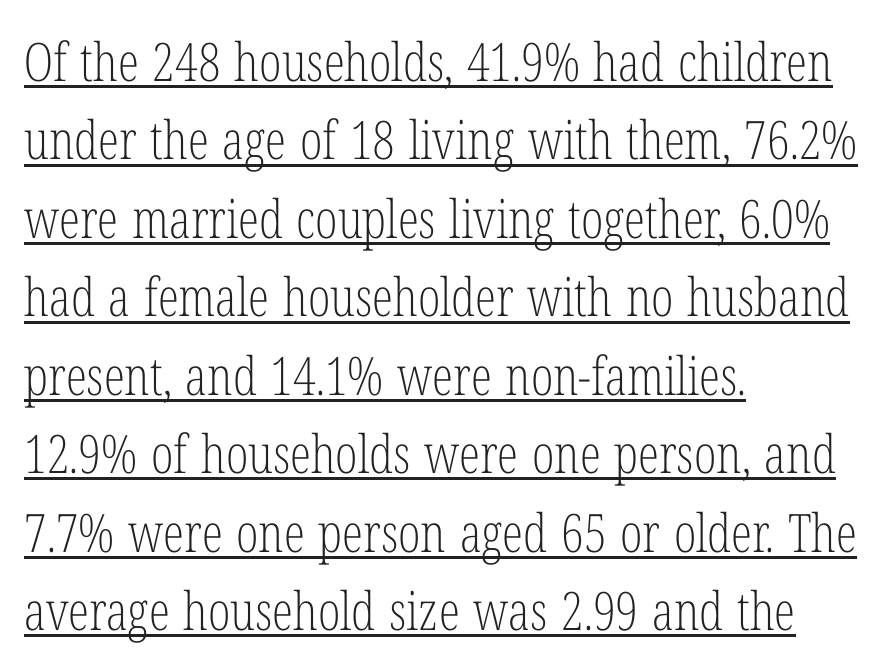
The axis of the letterforms is exactly vertical. Horizontally, the lines are justified to the leading edge only. You could not count columns in this text — the font is proportionally spaced. What's the leading like? Ordinary, nothing unusual. Unlike a clean sans, this face finishes its strokes with serifs. The words here are underlined.
